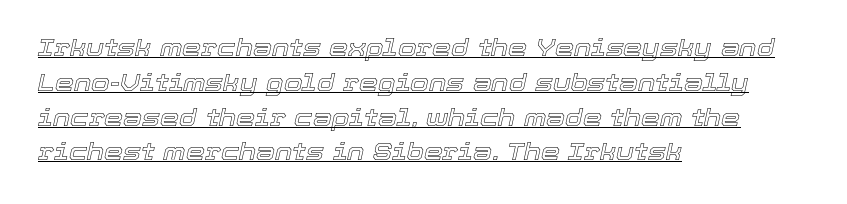
{"italic": "yes", "lean": "right", "slant_degrees": 12, "underline": "yes", "align": "left", "line_spacing": "normal", "line_spacing_ratio": 1.45, "letter_spacing": "normal", "letter_spacing_em": 0.0, "glyph_px": 24}
